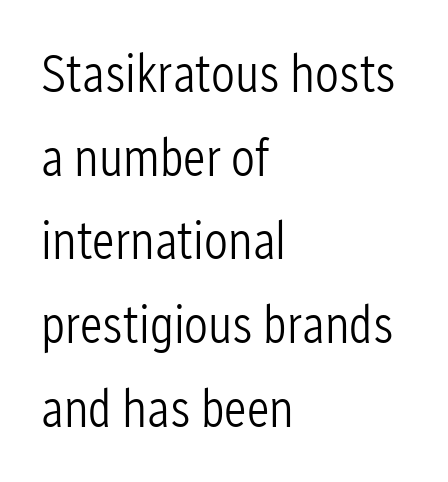
Q: Is the text bold? A: No.
Q: Is the text italic (slanted)? A: No, it is upright.
Q: Is the typeface a serif or a sans-serif typeface? A: Sans-serif.
Q: Is the text underlined? A: No.
Q: How is the paragraph aligned? A: Left-aligned.
Q: Is the spacing between letters normal or unusually wide? A: Normal.
Q: Is the spacing between lines tight, normal or loose? A: Normal.
Q: Width (condensed, normal, or wide)? A: Condensed.
Q: Stroke contrast? A: Low.
Q: x-height? A: Medium.
Q: Monospaced? A: No.
